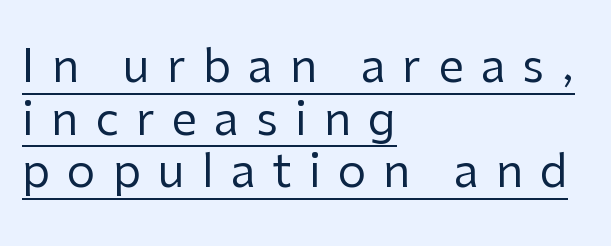
The image shows 45 px regular-weight sans-serif type, upright; set left-aligned, line spacing 1.17x, unusually wide letter spacing (+0.38 em), underlined; low stroke contrast and a medium x-height.
